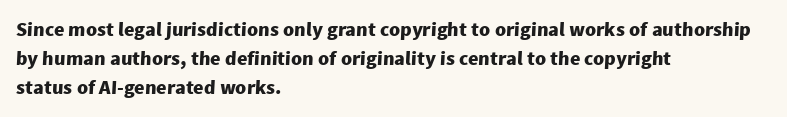
The image shows 20 px bold type; set left-aligned, normal line spacing (1.46x), normal letter spacing, not underlined.
